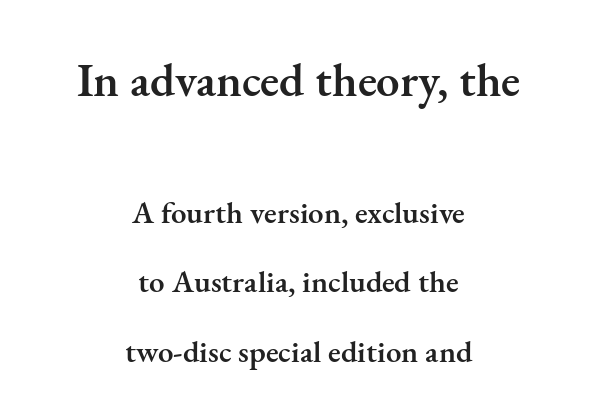
The image shows 47 px semibold serif type, upright; set centered, loose line spacing (2.24x), normal letter spacing, not underlined; the first (top) block is 1.52x larger; medium stroke contrast and a small x-height.
